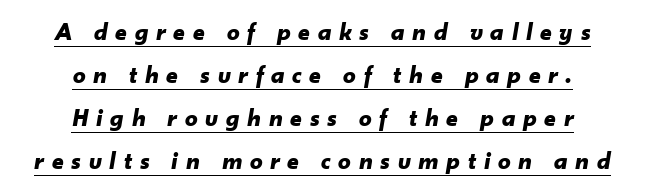
You can tell it's italic because the verticals aren't actually vertical. Heavy-handed strokes throughout: this text is bold. The rendering positions every line midway between the sides. A baseline rule has been typeset under these characters.
